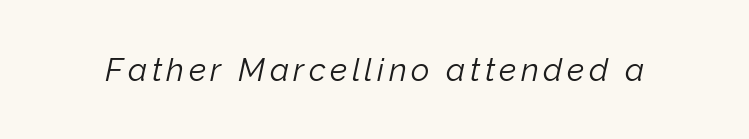
Do the characters align in a grid? No, the font is proportional. Quick note: italic. The space directly below the letters is spotless. The weight would be labelled regular, book, light, or lighter still.
